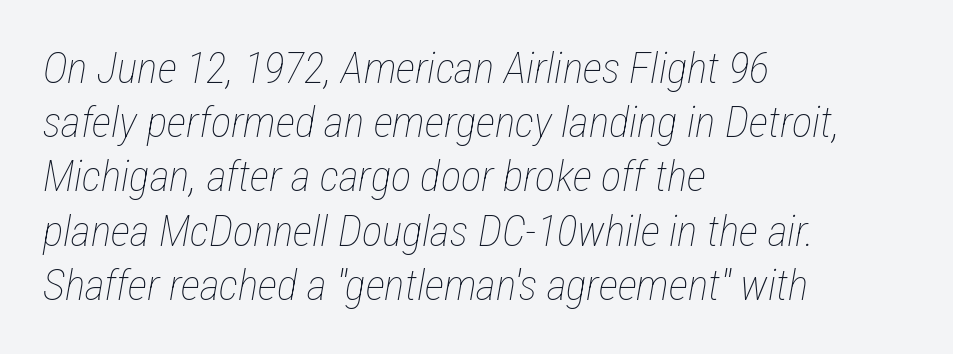
The image shows 43 px thin, condensed type, italic (leaning right); set left-aligned, normal line spacing (1.26x), normal letter spacing, not underlined; low stroke contrast and a medium x-height.
